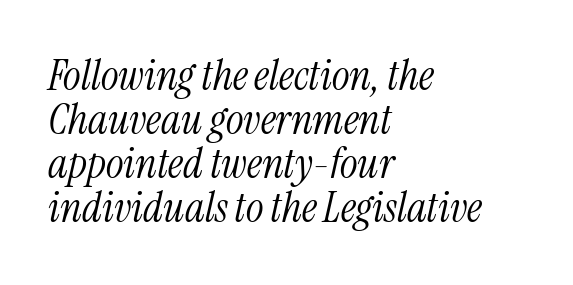
Q: Is the text bold? A: No.
Q: Is the text italic (slanted)? A: Yes, it leans right by about 13 degrees.
Q: Is the typeface a serif or a sans-serif typeface? A: Serif.
Q: Is the text underlined? A: No.
Q: How is the paragraph aligned? A: Left-aligned.
Q: Is the spacing between letters normal or unusually wide? A: Normal.
Q: Is the spacing between lines tight, normal or loose? A: Tight.
Q: Width (condensed, normal, or wide)? A: Condensed.
Q: Stroke contrast? A: Medium.
Q: x-height? A: Medium.
Q: Monospaced? A: No.
